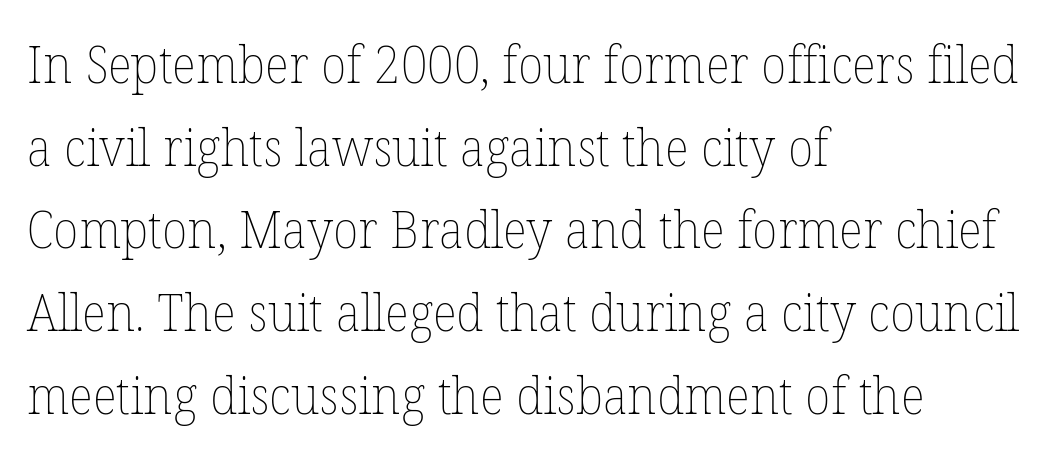
{"italic": "no", "bold": "no", "weight": "thin", "width": "normal", "stroke_contrast": "low", "x_height": "medium", "monospaced": "no", "underline": "no", "align": "left", "line_spacing": "normal", "line_spacing_ratio": 1.59, "letter_spacing": "normal", "letter_spacing_em": 0.0, "glyph_px": 52}
